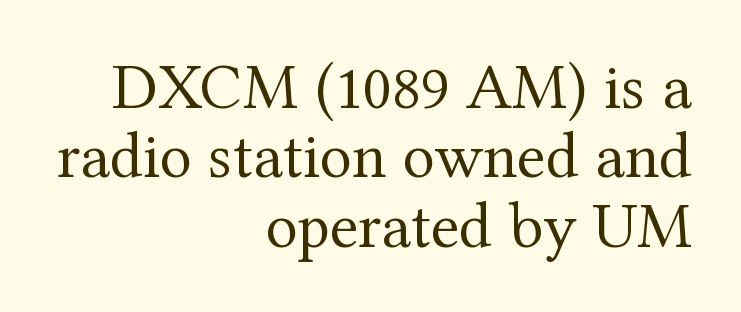
Looks like regular typesetting: each glyph gets only the width it needs. Italic: no, the glyphs are upright roman. Observe the ordinary spacing: letters are neighbours, not strangers. Type style note: has serifs.
